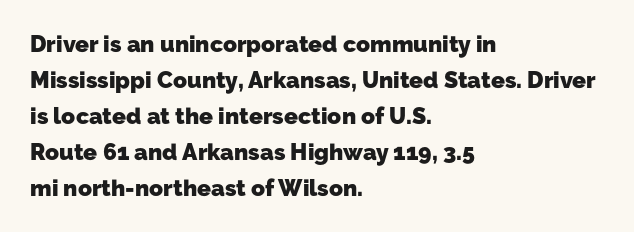
{"bold": "yes", "underline": "no", "align": "left", "line_spacing": "normal", "line_spacing_ratio": 1.56, "letter_spacing": "normal", "letter_spacing_em": 0.0, "glyph_px": 23}
